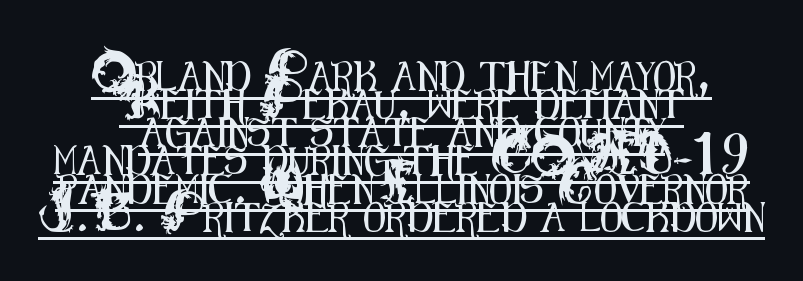
Q: Is the text italic (slanted)? A: No, it is upright.
Q: Is the typeface a serif or a sans-serif typeface? A: Sans-serif.
Q: Is the text underlined? A: Yes.
Q: How is the paragraph aligned? A: Centered.
Q: Is the spacing between letters normal or unusually wide? A: Normal.
Q: Is the spacing between lines tight, normal or loose? A: Tight.
Q: Width (condensed, normal, or wide)? A: Condensed.
Q: Stroke contrast? A: Medium.
Q: x-height? A: Small.
Q: Monospaced? A: No.
